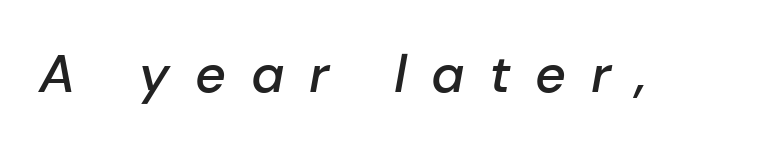
Q: Is the text bold? A: Semi-bold.
Q: Is the text italic (slanted)? A: Yes, it leans right by about 10 degrees.
Q: Is the text underlined? A: No.
Q: Is the spacing between letters normal or unusually wide? A: Unusually wide.
Q: Width (condensed, normal, or wide)? A: Normal.
Q: Stroke contrast? A: Low.
Q: x-height? A: Medium.
Q: Monospaced? A: No.
